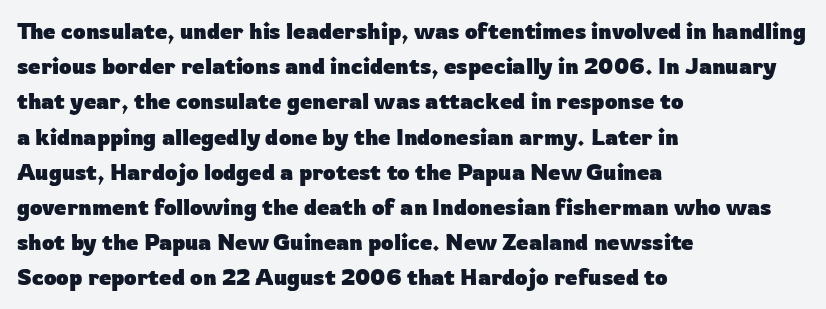
Every row of glyphs begins at an identical x-position on the left. Each word holds together tightly as a unit, with standard inter-letter gaps. What's the leading like? Ordinary, nothing unusual. Nope, not italic — everything's standing straight. The space directly below the letters is spotless.
